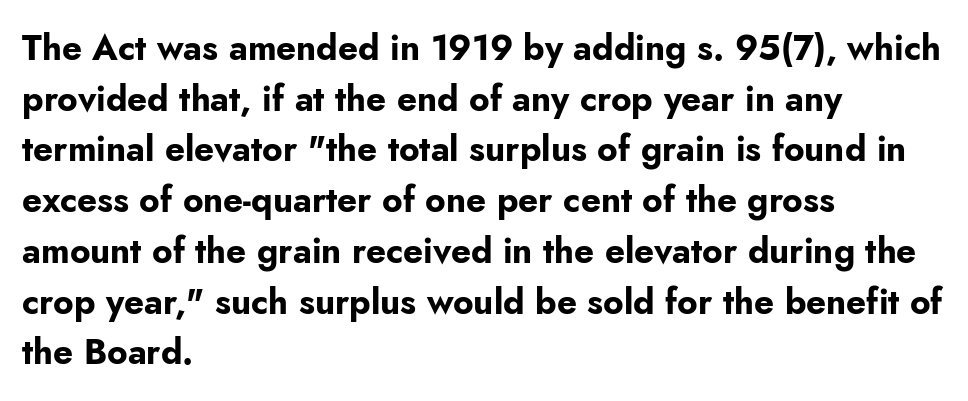
The image shows 35 px bold sans-serif type, upright; set left-aligned, normal line spacing (1.45x), normal letter spacing, not underlined; low stroke contrast and a small x-height.
